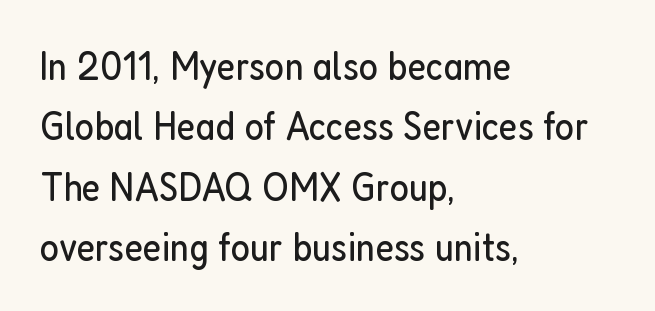
Q: Is the text bold? A: No.
Q: Is the text italic (slanted)? A: No, it is upright.
Q: Is the typeface a serif or a sans-serif typeface? A: Sans-serif.
Q: Is the text underlined? A: No.
Q: How is the paragraph aligned? A: Left-aligned.
Q: Is the spacing between letters normal or unusually wide? A: Normal.
Q: Is the spacing between lines tight, normal or loose? A: Normal.
Q: Width (condensed, normal, or wide)? A: Condensed.
Q: Stroke contrast? A: Low.
Q: x-height? A: Medium.
Q: Monospaced? A: No.
